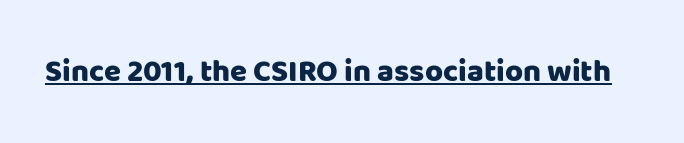
Is this a fixed-width face? No — the glyphs have proportional, varying widths. This sample uses an upright cut, with every glyph sitting square on the baseline. Observe the ordinary spacing: letters are neighbours, not strangers. This is sans-serif lettering, the kind often seen on screens and signage. This rendering features underlined lettering.
